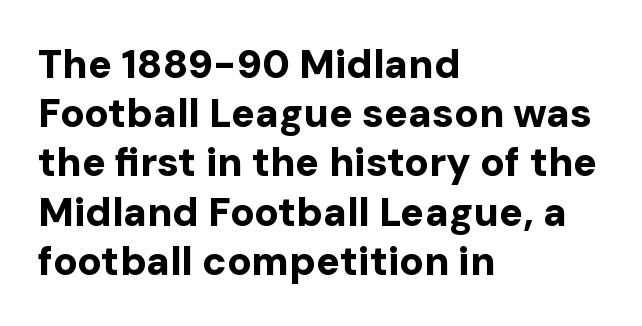
Glance below the letters and you will spot only blank space. Heft: maximum for text — a bold. What kind of face is this? One without serifs — a sans. Letter spacing: default.
